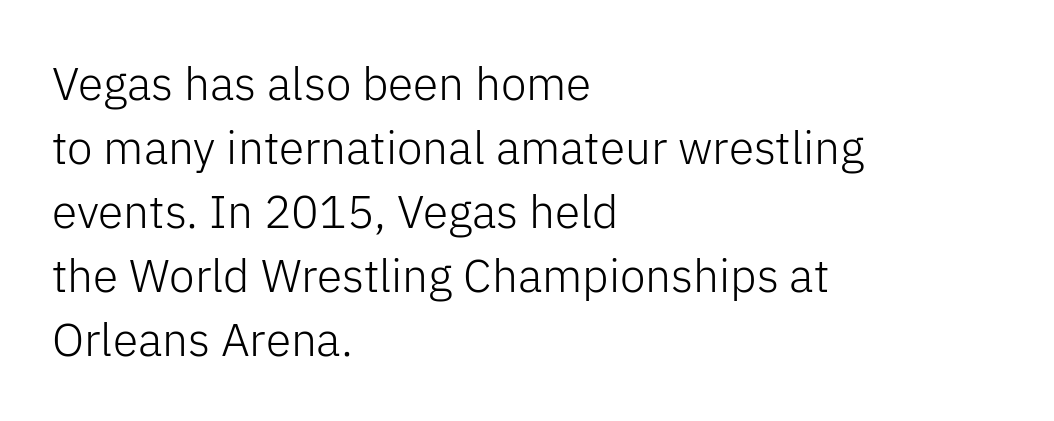
Typeset ragged right — the left edge is the straight one. Is this a fixed-width face? No — the glyphs have proportional, varying widths. Just letters on the line, the space beneath them empty. One glance says typical: line gaps are just what's usual. The rendering shows plain stroke endings on the letterforms — a sans-serif design.
